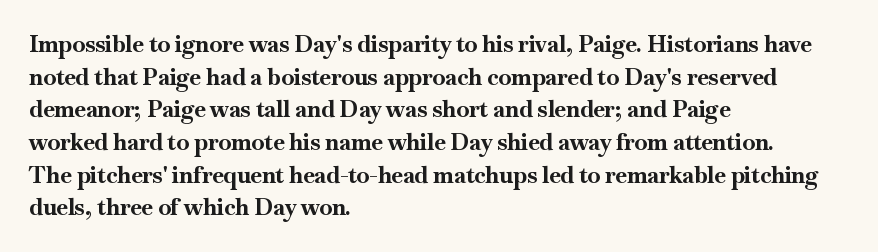
Q: Is the text bold? A: Yes.
Q: Is the text italic (slanted)? A: No, it is upright.
Q: Is the text underlined? A: No.
Q: How is the paragraph aligned? A: Left-aligned.
Q: Is the spacing between letters normal or unusually wide? A: Normal.
Q: Is the spacing between lines tight, normal or loose? A: Normal.
